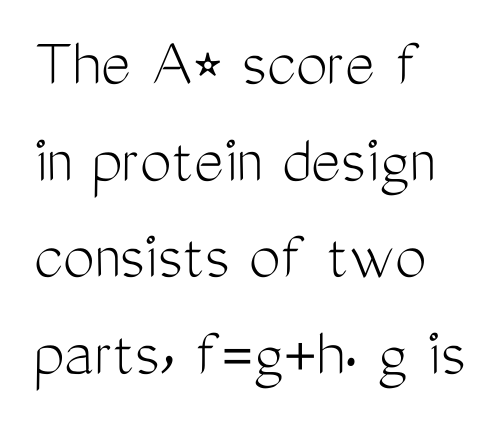
{"serif": "no", "italic": "no", "bold": "no", "weight": "light", "width": "condensed", "stroke_contrast": "medium", "x_height": "medium", "monospaced": "no", "underline": "no", "align": "left", "line_spacing": "normal", "line_spacing_ratio": 1.36, "letter_spacing": "normal", "letter_spacing_em": 0.0, "glyph_px": 71}
